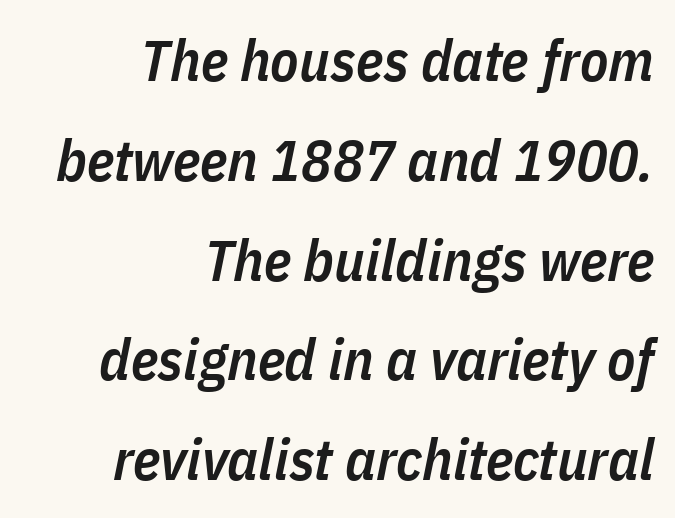
The image shows 58 px semibold, condensed type, italic (leaning right); set right-aligned, line spacing 1.72x, normal letter spacing, not underlined; low stroke contrast and a medium x-height.
